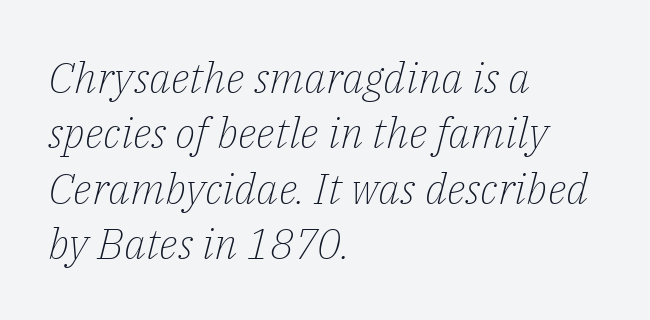
The typography opts for an oblique posture over an upright one. Look at the bottom of the vertical strokes: they flare into serifs here. Looks like regular typesetting: each glyph gets only the width it needs. Caption: multi-line text, flush left, ragged right.
